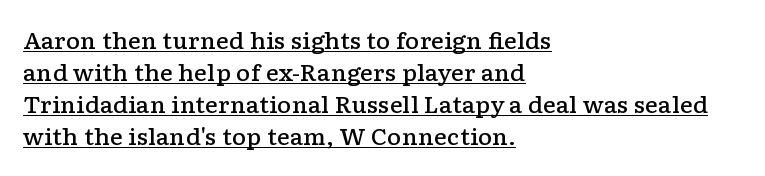
{"italic": "no", "bold": "semi", "underline": "yes", "align": "left", "line_spacing": "normal", "line_spacing_ratio": 1.46, "letter_spacing": "normal", "letter_spacing_em": 0.0, "glyph_px": 22}
